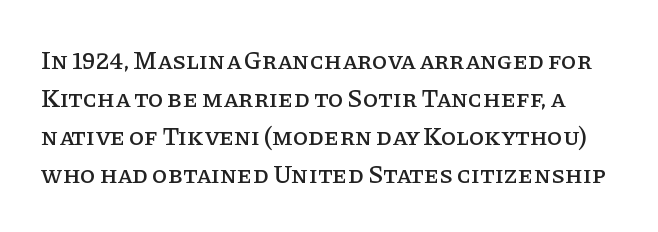
The image shows 25 px text type, upright; set normal line spacing (1.52x), normal letter spacing, not underlined.
